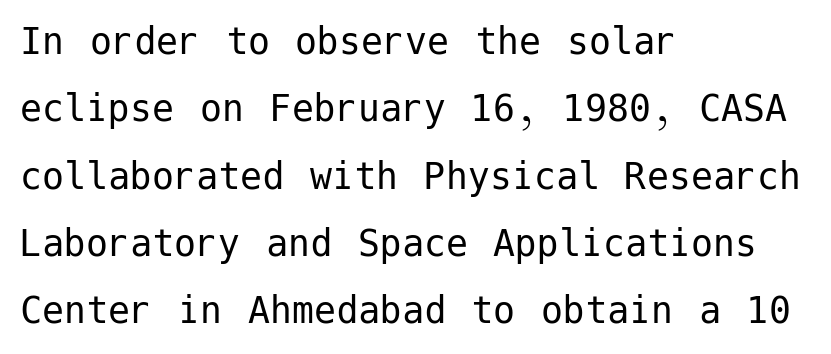
{"serif": "no", "italic": "no", "bold": "no", "weight": "regular", "width": "normal", "stroke_contrast": "low", "x_height": "medium", "underline": "no", "align": "left", "line_spacing": "normal", "line_spacing_ratio": 1.53, "letter_spacing": "normal", "letter_spacing_em": 0.0, "glyph_px": 44}
